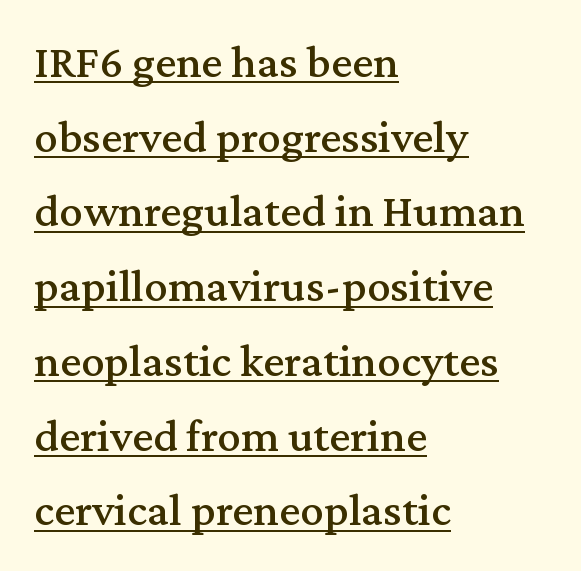
The image shows 47 px serif type, upright; set left-aligned, normal line spacing (1.59x), normal letter spacing, underlined; medium stroke contrast and a medium x-height.
